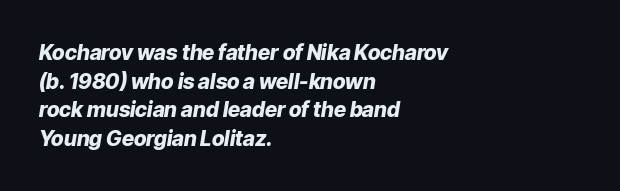
Q: Is the text bold? A: Yes.
Q: Is the text italic (slanted)? A: Yes, it leans right by about 9 degrees.
Q: Is the text underlined? A: No.
Q: How is the paragraph aligned? A: Left-aligned.
Q: Is the spacing between letters normal or unusually wide? A: Normal.
Q: Is the spacing between lines tight, normal or loose? A: Normal.
